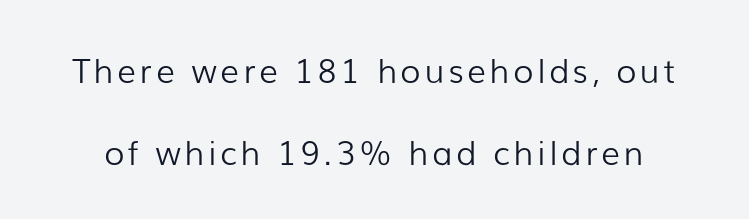
The image shows 33 px light sans-serif type, upright; set loose line spacing (2.48x), not underlined; low stroke contrast and a medium x-height.
